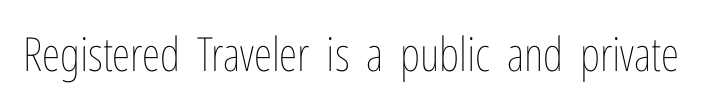
Q: Is the text bold? A: No.
Q: Is the text italic (slanted)? A: No, it is upright.
Q: Is the text underlined? A: No.
Q: Is the spacing between letters normal or unusually wide? A: Normal.
Q: Width (condensed, normal, or wide)? A: Condensed.
Q: Stroke contrast? A: Low.
Q: x-height? A: Medium.
Q: Monospaced? A: No.
